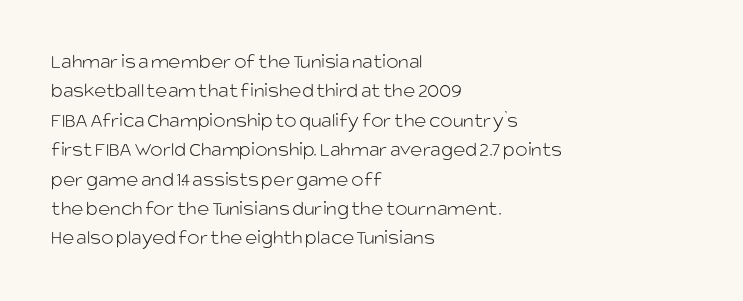
Q: Is the text bold? A: No.
Q: Is the text italic (slanted)? A: No, it is upright.
Q: Is the text underlined? A: No.
Q: How is the paragraph aligned? A: Left-aligned.
Q: Is the spacing between letters normal or unusually wide? A: Normal.
Q: Is the spacing between lines tight, normal or loose? A: Normal.
